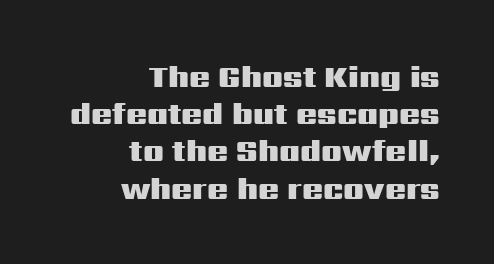
{"serif": "no", "italic": "no", "bold": "yes", "weight": "heavy", "width": "wide", "stroke_contrast": "medium", "x_height": "medium", "monospaced": "no", "underline": "no", "align": "right", "line_spacing_ratio": 1.2, "letter_spacing": "normal", "letter_spacing_em": 0.0, "glyph_px": 31}
